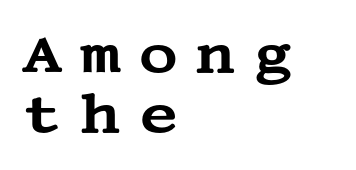
Short note: letters widely spaced. Notice how the passage keeps a crisp vertical edge on the left only. Little horizontal feet cap the strokes, marking this as serif type. This is roman type, the default non-slanted kind. The vertical gap from one line to the next is small. The string is rendered with underlining switched off.
